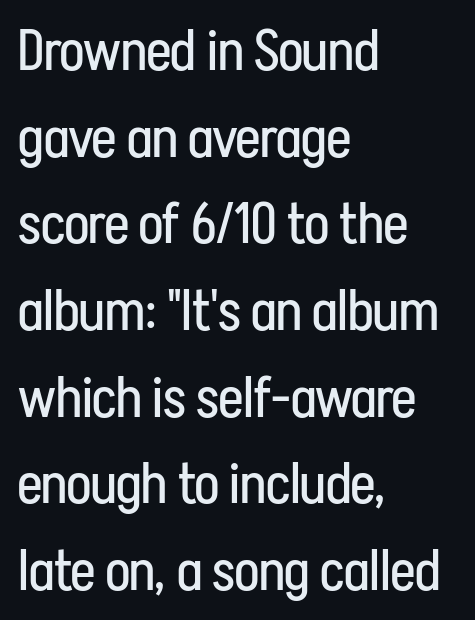
Q: Is the text bold? A: No.
Q: Is the text italic (slanted)? A: No, it is upright.
Q: Is the typeface a serif or a sans-serif typeface? A: Sans-serif.
Q: Is the text underlined? A: No.
Q: How is the paragraph aligned? A: Left-aligned.
Q: Is the spacing between letters normal or unusually wide? A: Normal.
Q: Is the spacing between lines tight, normal or loose? A: Normal.
Q: Width (condensed, normal, or wide)? A: Condensed.
Q: Stroke contrast? A: Low.
Q: x-height? A: Medium.
Q: Monospaced? A: No.
